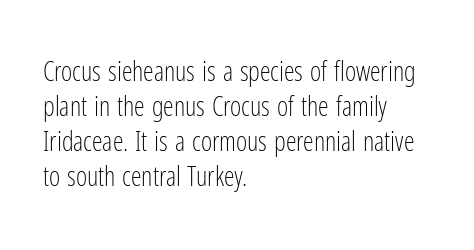
Q: Is the text bold? A: No.
Q: Is the text italic (slanted)? A: No, it is upright.
Q: Is the text underlined? A: No.
Q: How is the paragraph aligned? A: Left-aligned.
Q: Is the spacing between letters normal or unusually wide? A: Normal.
Q: Is the spacing between lines tight, normal or loose? A: Normal.
